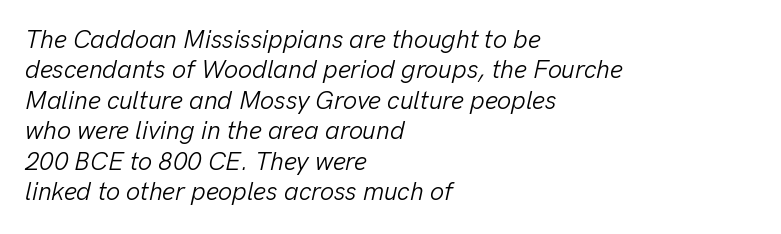
The typesetter chose a ragged-right arrangement here. A bare baseline throughout the passage. The glyphs look as if they've been sheared to an angle. Is the type heavy? It reads as light-to-regular instead.
